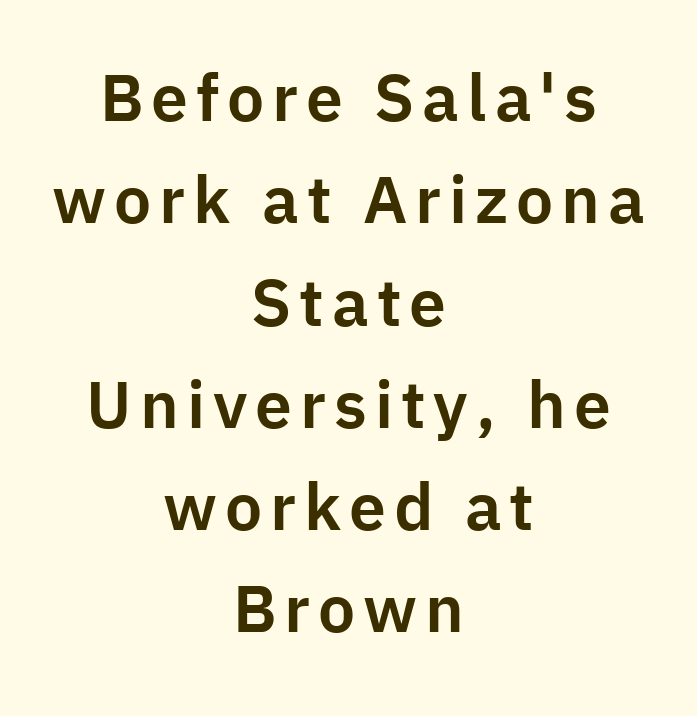
The image shows 66 px sans-serif type, upright; set centered, normal line spacing (1.55x), not underlined; low stroke contrast and a medium x-height.
